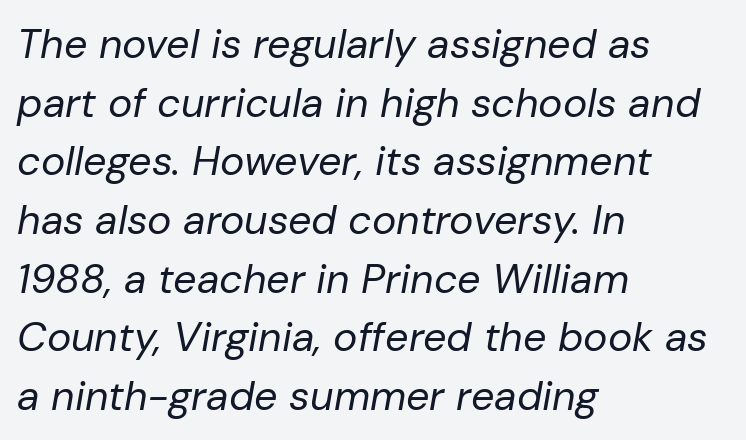
The image shows 41 px regular-weight type, italic (leaning right); set left-aligned, normal line spacing (1.43x), normal letter spacing, not underlined; low stroke contrast and a medium x-height.
